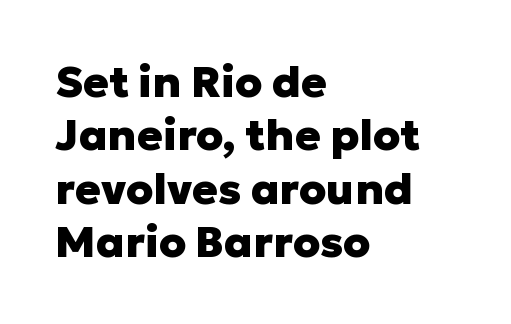
{"serif": "no", "italic": "no", "bold": "yes", "weight": "heavy", "width": "normal", "stroke_contrast": "low", "x_height": "medium", "monospaced": "no", "underline": "no", "align": "left", "line_spacing_ratio": 1.24, "letter_spacing": "normal", "letter_spacing_em": 0.0, "glyph_px": 43}
